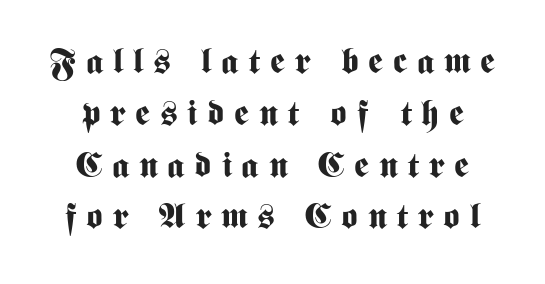
Chunky letters — that's bold for sure. Spacing verdict: proportional, widths tailored to each character. The designer left line spacing at the default. Short note: letters widely spaced. Notice how the stems are strictly vertical — no italics here.
